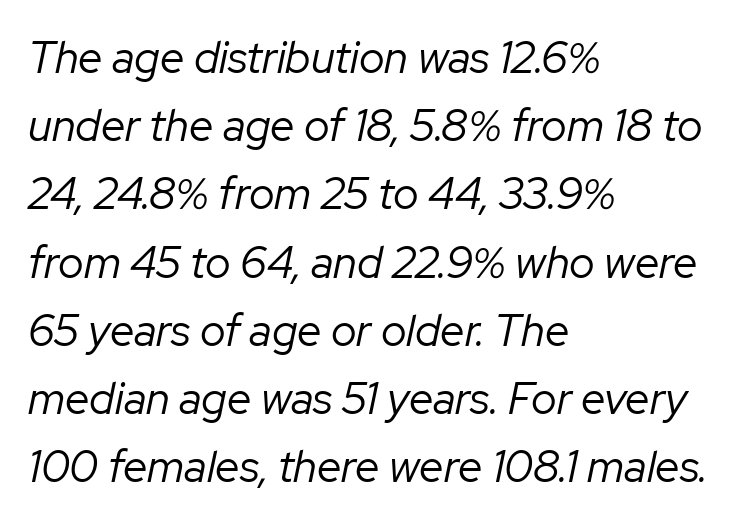
An italicized treatment has been applied to the whole sample. Line spacing here is normal. Do the characters align in a grid? No, the font is proportional. In terms of letterspacing, this is plain default setting.
